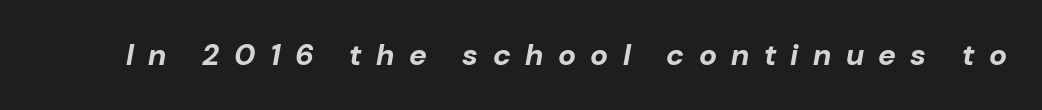
The image shows 30 px bold type, italic (leaning right); set unusually wide letter spacing (+0.48 em), not underlined; low stroke contrast and a medium x-height.
